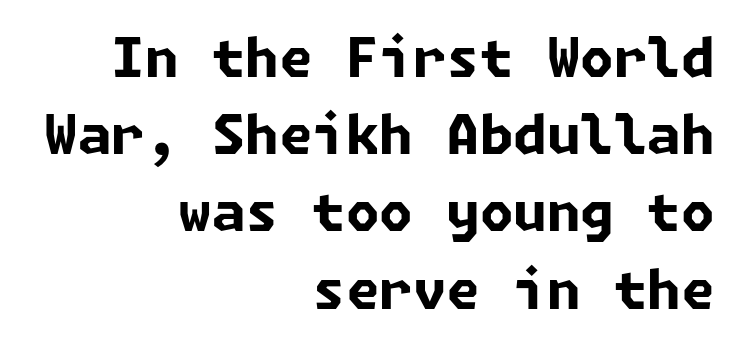
The face used here has the dense, thick strokes of a bold. The lines sit at an ordinary, default distance from one another. Look at the tracking — it's just the regular setting, nothing added. Descenders hang freely into open space. Does the copy run flush right? Yes — the right margin is perfectly even. This rendering employs a face without finishing strokes, i.e., a sans-serif.
